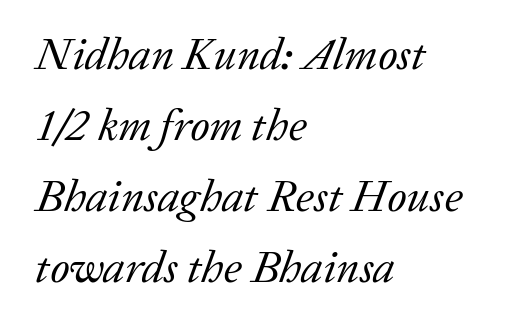
{"serif": "yes", "italic": "yes", "lean": "right", "slant_degrees": 20, "bold": "no", "weight": "regular", "width": "normal", "stroke_contrast": "low", "x_height": "medium", "monospaced": "no", "underline": "no", "align": "left", "line_spacing": "normal", "line_spacing_ratio": 1.58, "letter_spacing": "normal", "letter_spacing_em": 0.0, "glyph_px": 45}
